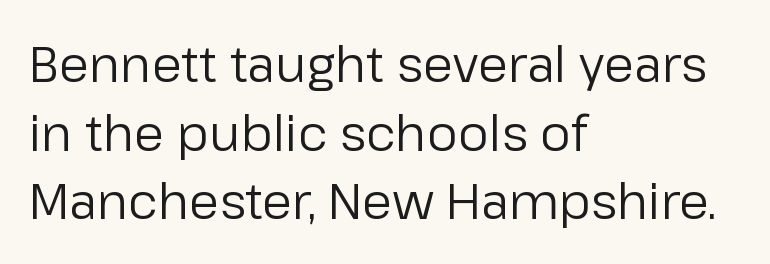
Q: Is the text bold? A: No.
Q: Is the text italic (slanted)? A: No, it is upright.
Q: Is the typeface a serif or a sans-serif typeface? A: Sans-serif.
Q: Is the text underlined? A: No.
Q: How is the paragraph aligned? A: Left-aligned.
Q: Is the spacing between letters normal or unusually wide? A: Normal.
Q: Is the spacing between lines tight, normal or loose? A: Normal.
Q: Width (condensed, normal, or wide)? A: Normal.
Q: Stroke contrast? A: Low.
Q: x-height? A: Medium.
Q: Monospaced? A: No.
